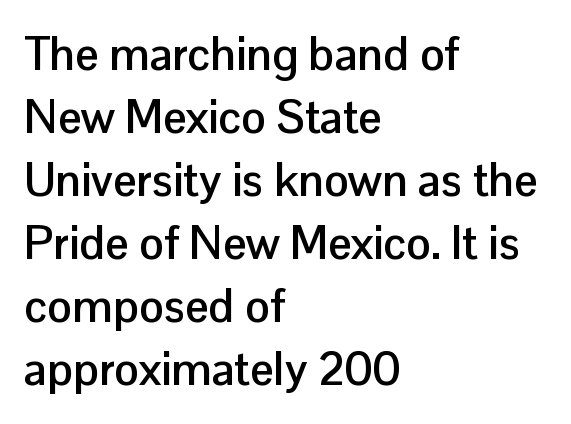
The image shows 46 px semibold sans-serif type, upright; set left-aligned, normal line spacing (1.37x), normal letter spacing, not underlined; low stroke contrast and a medium x-height.
